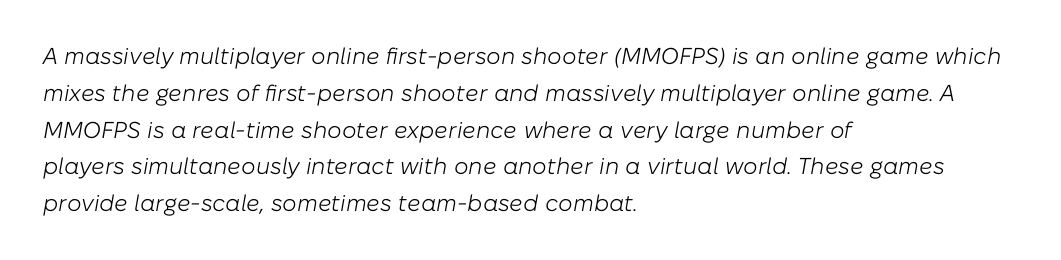
{"italic": "yes", "lean": "right", "slant_degrees": 10, "bold": "no", "underline": "no", "align": "left", "line_spacing": "normal", "line_spacing_ratio": 1.6, "letter_spacing": "normal", "letter_spacing_em": 0.0, "glyph_px": 23}
